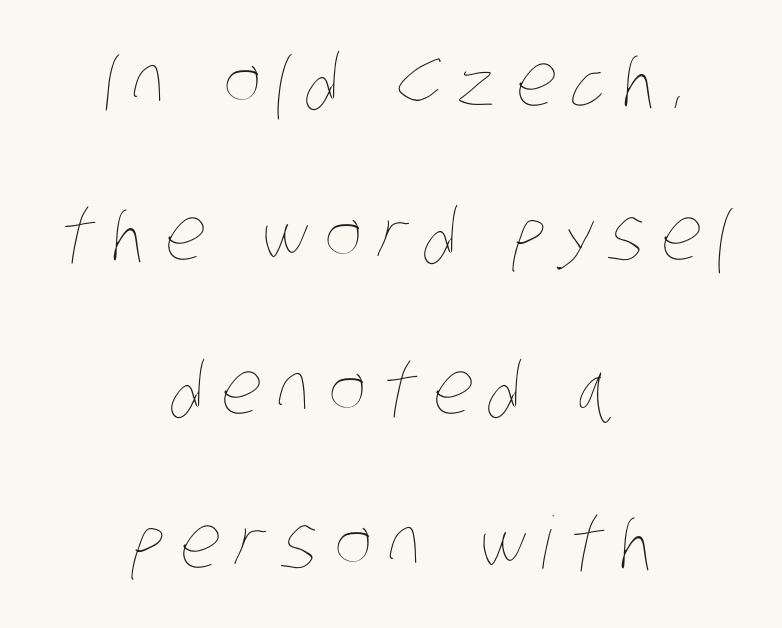
{"bold": "no", "weight": "thin", "width": "condensed", "stroke_contrast": "low", "x_height": "large", "monospaced": "no", "underline": "no", "align": "center", "line_spacing": "loose", "line_spacing_ratio": 2.14, "letter_spacing": "wide", "letter_spacing_em": 0.23, "glyph_px": 72}
